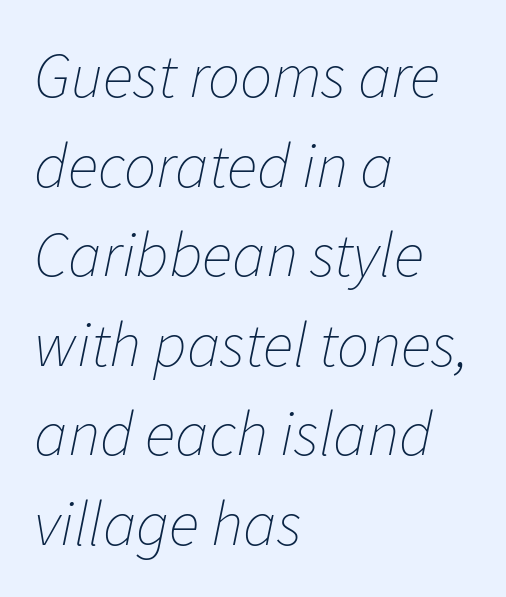
{"italic": "yes", "lean": "right", "slant_degrees": 11, "bold": "no", "weight": "thin", "width": "normal", "stroke_contrast": "low", "x_height": "medium", "monospaced": "no", "underline": "no", "align": "left", "line_spacing": "normal", "line_spacing_ratio": 1.4, "letter_spacing": "normal", "letter_spacing_em": 0.0, "glyph_px": 64}
